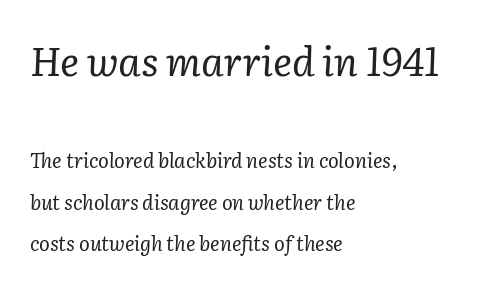
The image shows 40 px regular-weight serif type, italic (leaning right); set left-aligned, loose line spacing (2.08x), normal letter spacing, not underlined; the first (top) block is 2.0x larger; low stroke contrast and a medium x-height.
